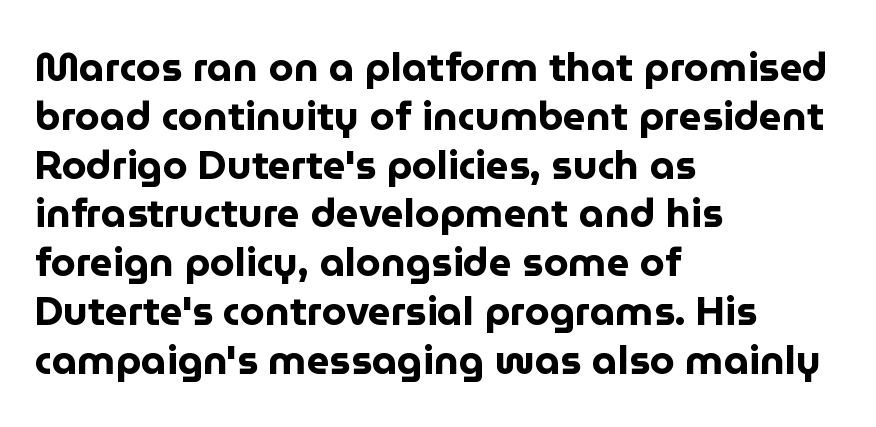
Q: Is the text bold? A: Yes.
Q: Is the text italic (slanted)? A: No, it is upright.
Q: Is the typeface a serif or a sans-serif typeface? A: Sans-serif.
Q: Is the text underlined? A: No.
Q: How is the paragraph aligned? A: Left-aligned.
Q: Is the spacing between letters normal or unusually wide? A: Normal.
Q: Width (condensed, normal, or wide)? A: Normal.
Q: Stroke contrast? A: Low.
Q: x-height? A: Medium.
Q: Monospaced? A: No.
